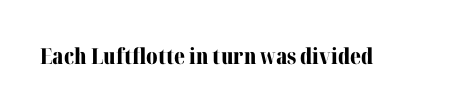
The image shows 22 px bold type, upright; set normal letter spacing, not underlined.
